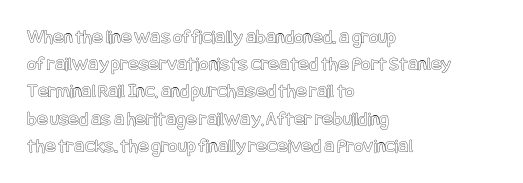
The image shows 20 px text type, upright; set left-aligned, normal line spacing (1.36x), normal letter spacing, not underlined.
